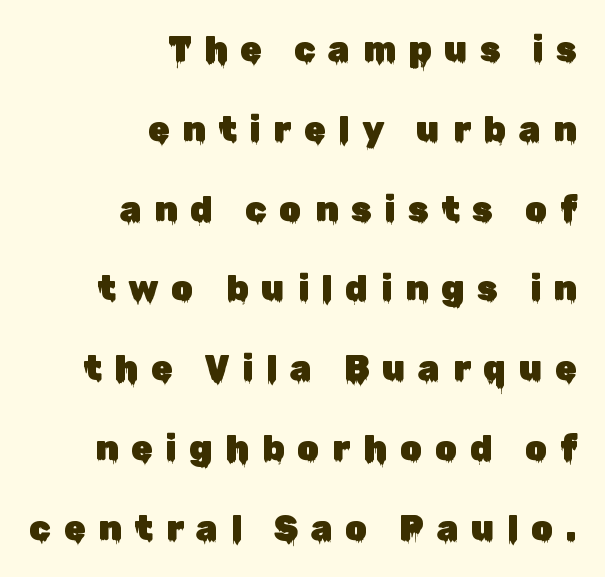
This is roman type, the default non-slanted kind. Line endings align vertically; line beginnings do not. Between one letter and the next there's a generous, obvious gap. Does the type have serifs? No, each stem ends abruptly. Widely set lines give the paragraph a tall, airy silhouette.
